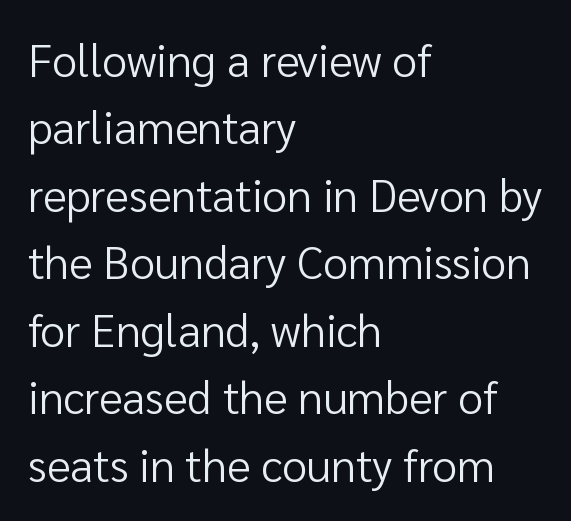
Q: Is the text bold? A: No.
Q: Is the text italic (slanted)? A: No, it is upright.
Q: Is the typeface a serif or a sans-serif typeface? A: Sans-serif.
Q: Is the text underlined? A: No.
Q: How is the paragraph aligned? A: Left-aligned.
Q: Is the spacing between letters normal or unusually wide? A: Normal.
Q: Is the spacing between lines tight, normal or loose? A: Normal.
Q: Width (condensed, normal, or wide)? A: Normal.
Q: Stroke contrast? A: Low.
Q: x-height? A: Medium.
Q: Monospaced? A: No.
